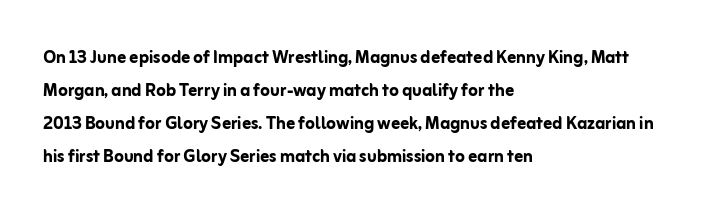
Q: Is the text bold? A: Yes.
Q: Is the text italic (slanted)? A: No, it is upright.
Q: Is the text underlined? A: No.
Q: How is the paragraph aligned? A: Left-aligned.
Q: Is the spacing between letters normal or unusually wide? A: Normal.
Q: Is the spacing between lines tight, normal or loose? A: Normal.
